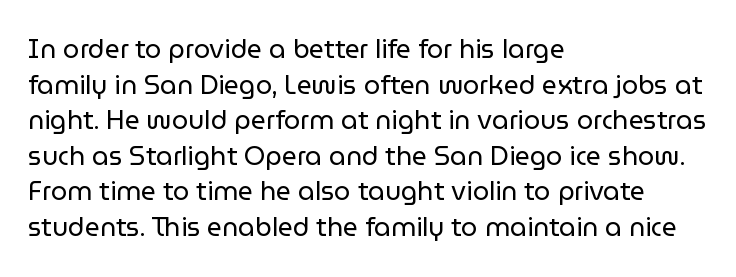
The image shows 26 px text type, upright; set left-aligned, normal line spacing (1.37x), normal letter spacing, not underlined.
